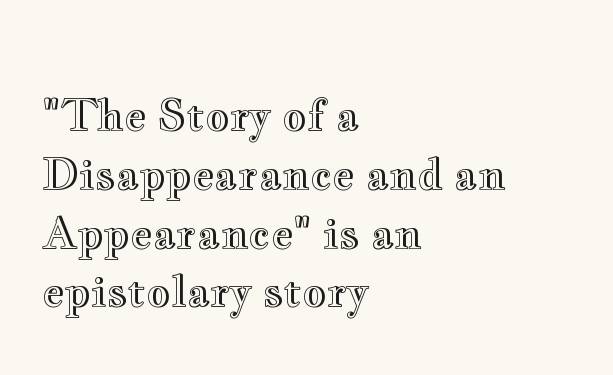
Q: Is the text italic (slanted)? A: No, it is upright.
Q: Is the text underlined? A: No.
Q: How is the paragraph aligned? A: Left-aligned.
Q: Is the spacing between letters normal or unusually wide? A: Normal.
Q: Is the spacing between lines tight, normal or loose? A: Normal.
Q: Width (condensed, normal, or wide)? A: Wide.
Q: x-height? A: Small.
Q: Monospaced? A: No.
